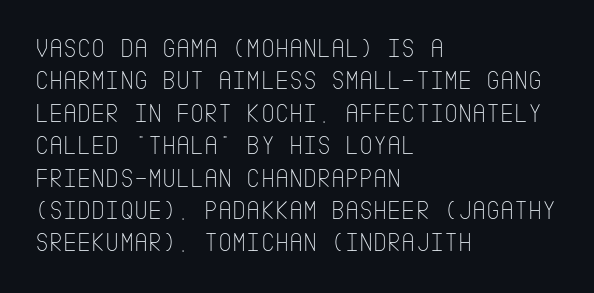
{"italic": "no", "bold": "no", "underline": "no", "align": "left", "line_spacing_ratio": 1.2, "letter_spacing": "normal", "letter_spacing_em": 0.0, "glyph_px": 27}
